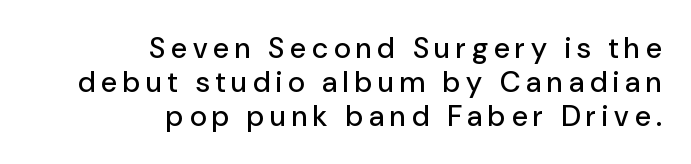
The image shows 29 px sans-serif type, upright; set right-aligned, line spacing 1.17x, unusually wide letter spacing (+0.2 em), not underlined; low stroke contrast and a medium x-height.
